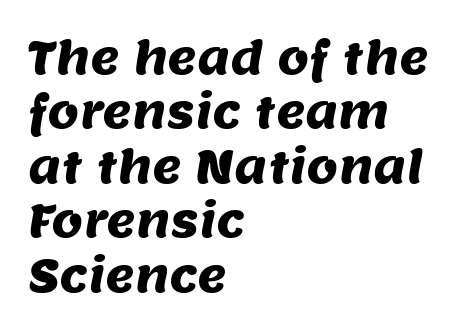
Q: Is the typeface a serif or a sans-serif typeface? A: Sans-serif.
Q: Is the text underlined? A: No.
Q: How is the paragraph aligned? A: Left-aligned.
Q: Is the spacing between letters normal or unusually wide? A: Normal.
Q: Width (condensed, normal, or wide)? A: Normal.
Q: Stroke contrast? A: Medium.
Q: x-height? A: Large.
Q: Monospaced? A: No.
